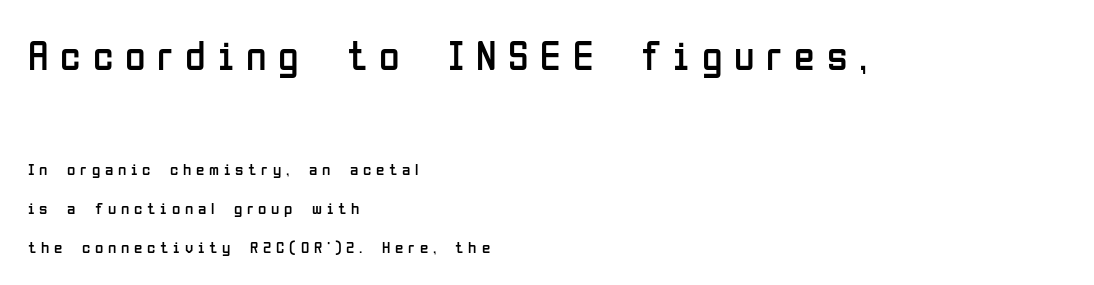
Q: Is the text bold? A: No.
Q: Is the text italic (slanted)? A: No, it is upright.
Q: Is the typeface a serif or a sans-serif typeface? A: Sans-serif.
Q: Is the text underlined? A: No.
Q: How is the paragraph aligned? A: Left-aligned.
Q: Is the spacing between letters normal or unusually wide? A: Unusually wide.
Q: Is the spacing between lines tight, normal or loose? A: Loose.
Q: Which block of text is set in a larger size, the first (top) or the second (bottom)? A: The first (top) one.
Q: Width (condensed, normal, or wide)? A: Condensed.
Q: Stroke contrast? A: Low.
Q: x-height? A: Medium.
Q: Monospaced? A: No.
